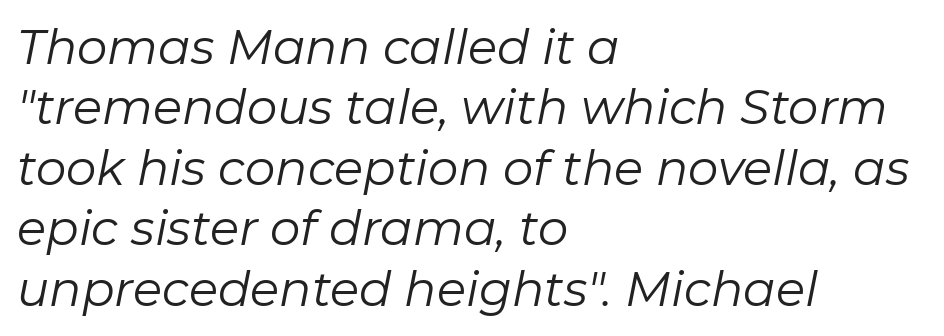
The image shows 48 px regular-weight type, italic (leaning right); set left-aligned, normal line spacing (1.26x), normal letter spacing, not underlined; low stroke contrast and a medium x-height.
